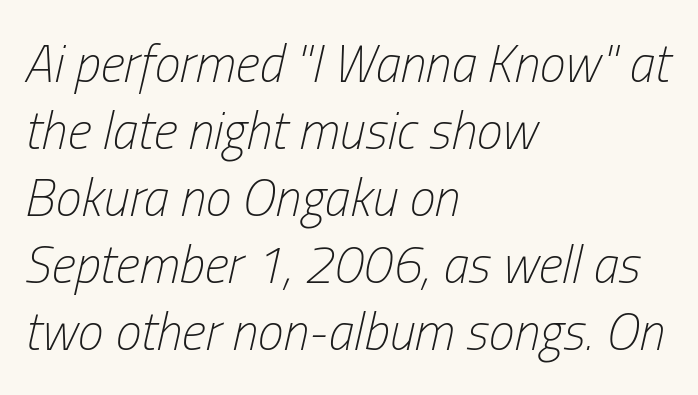
Q: Is the text bold? A: No.
Q: Is the text italic (slanted)? A: Yes, it leans right by about 13 degrees.
Q: Is the text underlined? A: No.
Q: How is the paragraph aligned? A: Left-aligned.
Q: Is the spacing between letters normal or unusually wide? A: Normal.
Q: Is the spacing between lines tight, normal or loose? A: Normal.
Q: Width (condensed, normal, or wide)? A: Condensed.
Q: Stroke contrast? A: Low.
Q: x-height? A: Medium.
Q: Monospaced? A: No.
